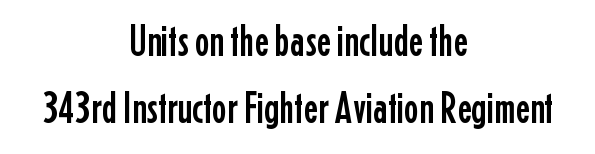
Q: Is the text italic (slanted)? A: No, it is upright.
Q: Is the typeface a serif or a sans-serif typeface? A: Sans-serif.
Q: Is the text underlined? A: No.
Q: How is the paragraph aligned? A: Centered.
Q: Is the spacing between letters normal or unusually wide? A: Normal.
Q: Is the spacing between lines tight, normal or loose? A: Normal.
Q: Width (condensed, normal, or wide)? A: Condensed.
Q: Stroke contrast? A: Low.
Q: x-height? A: Medium.
Q: Monospaced? A: No.
